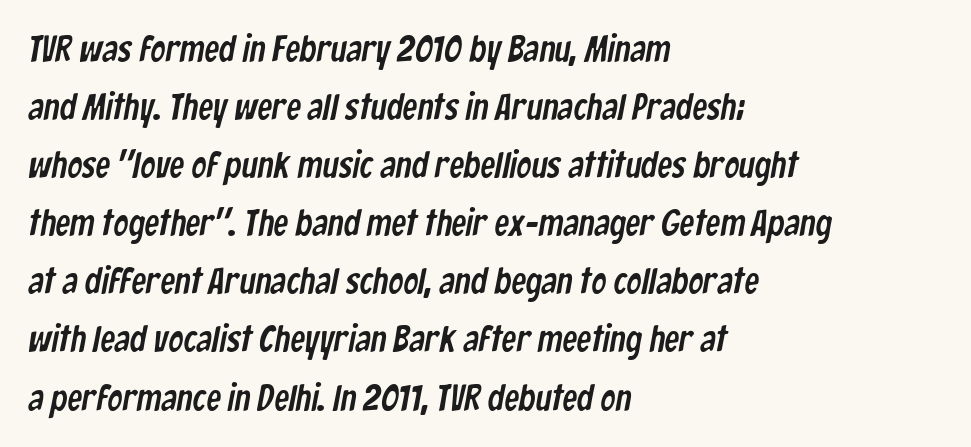
The image shows 37 px condensed sans-serif type; set left-aligned, normal line spacing (1.57x), normal letter spacing, not underlined; low stroke contrast and a medium x-height.
